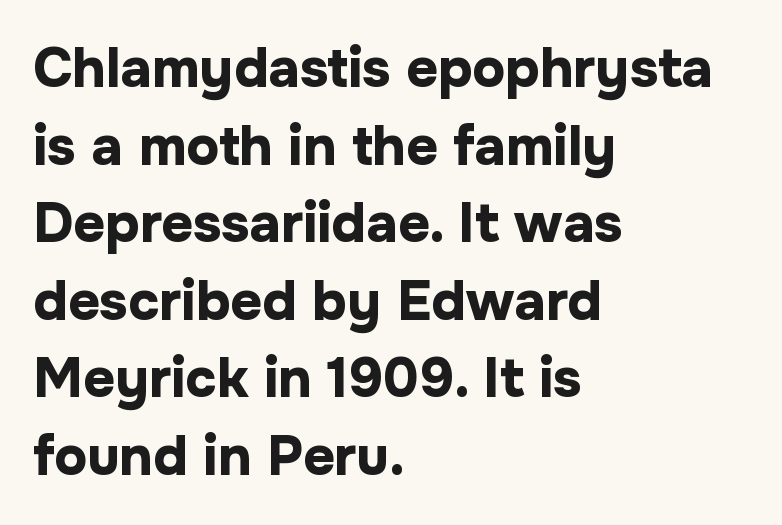
{"serif": "no", "italic": "no", "bold": "yes", "weight": "bold", "width": "normal", "stroke_contrast": "low", "x_height": "medium", "monospaced": "no", "underline": "no", "align": "left", "line_spacing": "normal", "line_spacing_ratio": 1.41, "letter_spacing": "normal", "letter_spacing_em": 0.0, "glyph_px": 55}
